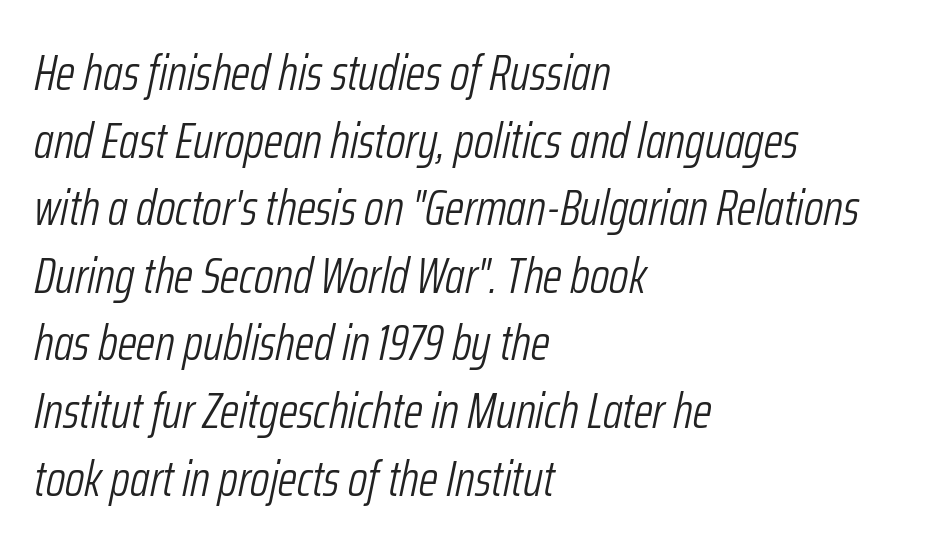
The passage shown is not underscored anywhere. Typeset ragged right — the left edge is the straight one. The characters are drawn with everyday or finer stroke widths. Notice how descenders clear the ascenders below comfortably — that's standard leading. Spacing between characters is what you'd get straight out of the box. Proportional: the letters do not fall into vertical columns.
